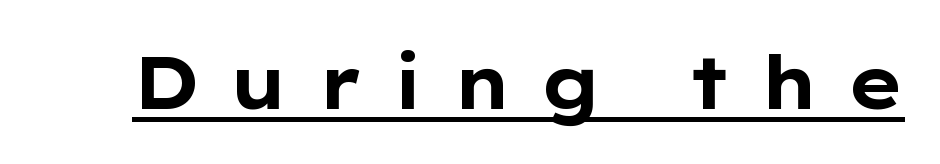
Q: Is the text bold? A: Yes.
Q: Is the text italic (slanted)? A: No, it is upright.
Q: Is the typeface a serif or a sans-serif typeface? A: Sans-serif.
Q: Is the text underlined? A: Yes.
Q: Is the spacing between letters normal or unusually wide? A: Unusually wide.
Q: Width (condensed, normal, or wide)? A: Wide.
Q: Stroke contrast? A: Low.
Q: x-height? A: Medium.
Q: Monospaced? A: No.
